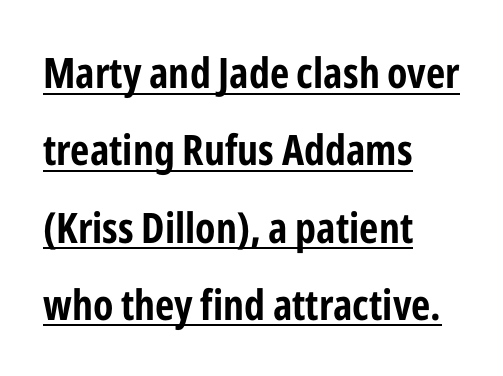
The image shows 42 px bold, condensed sans-serif type, upright; set left-aligned, line spacing 1.84x, normal letter spacing, underlined; low stroke contrast and a medium x-height.
